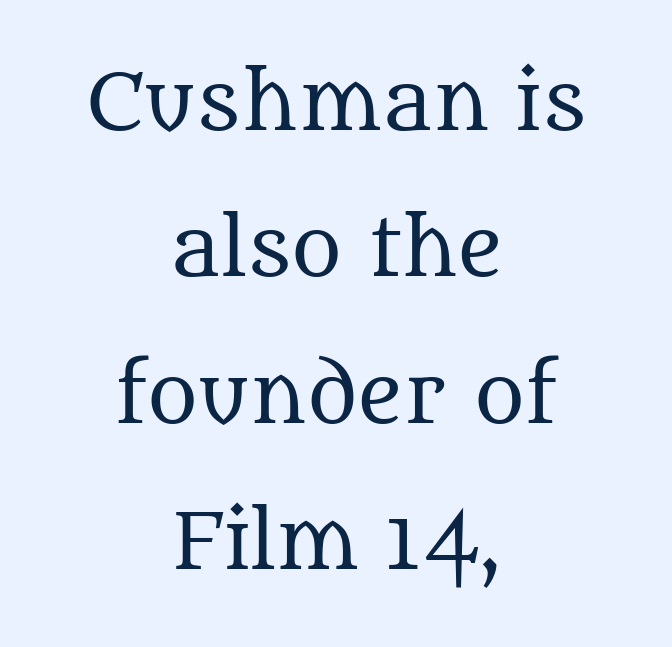
Nobody touched the tracking dial on this one. The letters stand upright; this is a roman face. The rag falls on both sides of this text block equally. Caption: face not bold, strokes unweighted. The zone under the glyphs is completely vacant. Looks like regular typesetting: each glyph gets only the width it needs.
